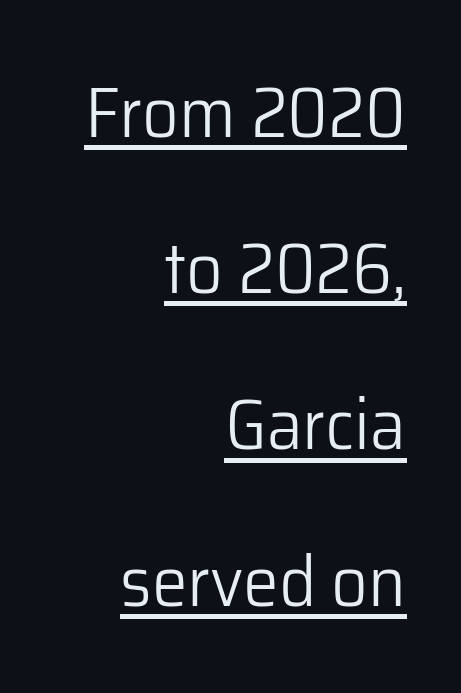
Does the copy run flush right? Yes — the right margin is perfectly even. This is roman type, the default non-slanted kind. Are there feet on the stems? There aren't — it's a sans. The face used here is rendered with its standard letterfit. The rendering uses natural spacing where letterforms have individual widths.
